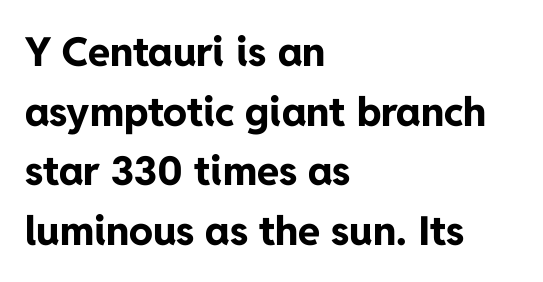
{"serif": "no", "italic": "no", "bold": "yes", "weight": "bold", "width": "normal", "stroke_contrast": "low", "x_height": "medium", "monospaced": "no", "underline": "no", "align": "left", "line_spacing": "normal", "line_spacing_ratio": 1.49, "letter_spacing": "normal", "letter_spacing_em": 0.0, "glyph_px": 40}
